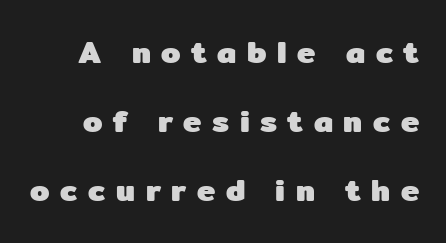
The image shows 31 px heavy sans-serif type, upright; set loose line spacing (2.23x), unusually wide letter spacing (+0.34 em), not underlined; low stroke contrast and a medium x-height.
